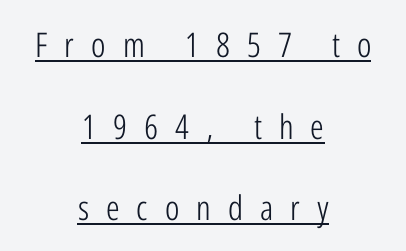
These glyphs show unthickened strokes, regular width or finer. Ordinary non-slanted type is in use. Serif or sans? Sans — the stroke terminals are bare. Is there an underline? Yes — a line sits under the letters. A centered setting, common on invitations and titles, is used for this passage. The leading is generous, giving the passage an open texture.
